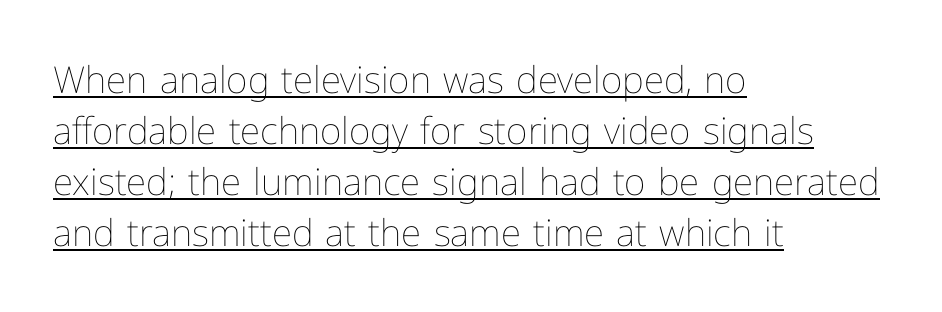
Q: Is the text bold? A: No.
Q: Is the text italic (slanted)? A: No, it is upright.
Q: Is the text underlined? A: Yes.
Q: How is the paragraph aligned? A: Left-aligned.
Q: Is the spacing between letters normal or unusually wide? A: Normal.
Q: Is the spacing between lines tight, normal or loose? A: Normal.
Q: Width (condensed, normal, or wide)? A: Normal.
Q: Stroke contrast? A: Low.
Q: x-height? A: Medium.
Q: Monospaced? A: No.
